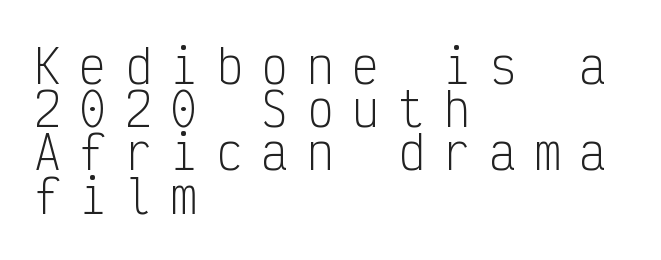
The image shows 45 px light, condensed sans-serif type, upright, monospaced; set left-aligned, tight line spacing (0.96x), unusually wide letter spacing (+0.41 em), not underlined; low stroke contrast and a medium x-height.
